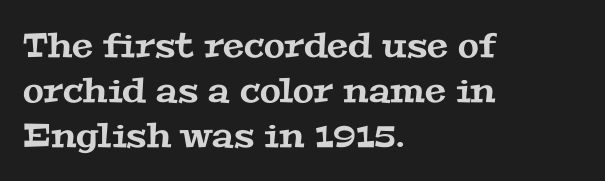
This rendering leaves character spacing at its baseline value. This rendering features lettering with no underline. Leading: standard. Typographically, this falls in the serif category.
